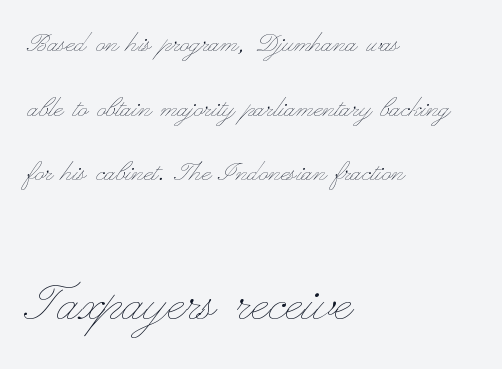
The image shows 64 px thin, wide type; set left-aligned, loose line spacing (2.02x), normal letter spacing, not underlined; the second (bottom) block is 2.0x larger; low stroke contrast and a small x-height.
